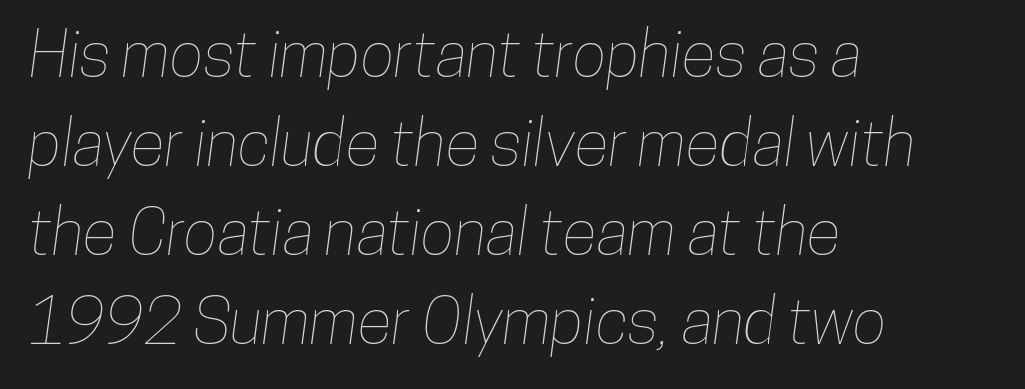
The passage shown is typed in a proportional face where columns would drift. No word sits above an underline. Baseline-to-baseline distance is the conventional proportion of letter height. Notice how the passage keeps a crisp vertical edge on the left only.
